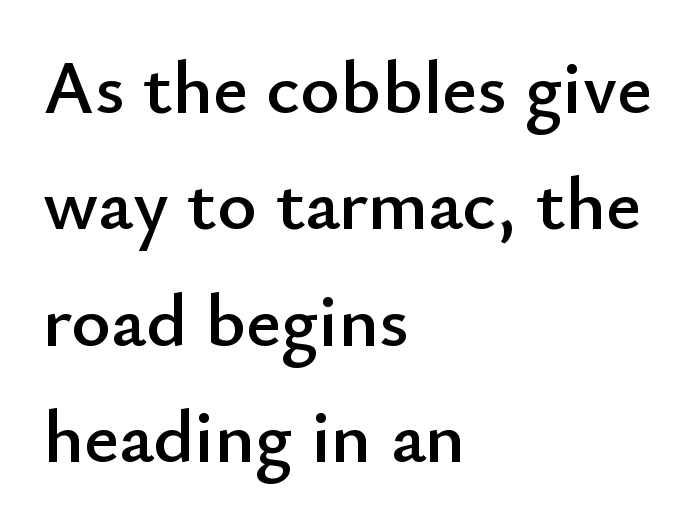
{"serif": "no", "italic": "no", "width": "normal", "stroke_contrast": "low", "x_height": "small", "monospaced": "no", "underline": "no", "align": "left", "line_spacing": "normal", "line_spacing_ratio": 1.53, "letter_spacing": "normal", "letter_spacing_em": 0.0, "glyph_px": 76}
